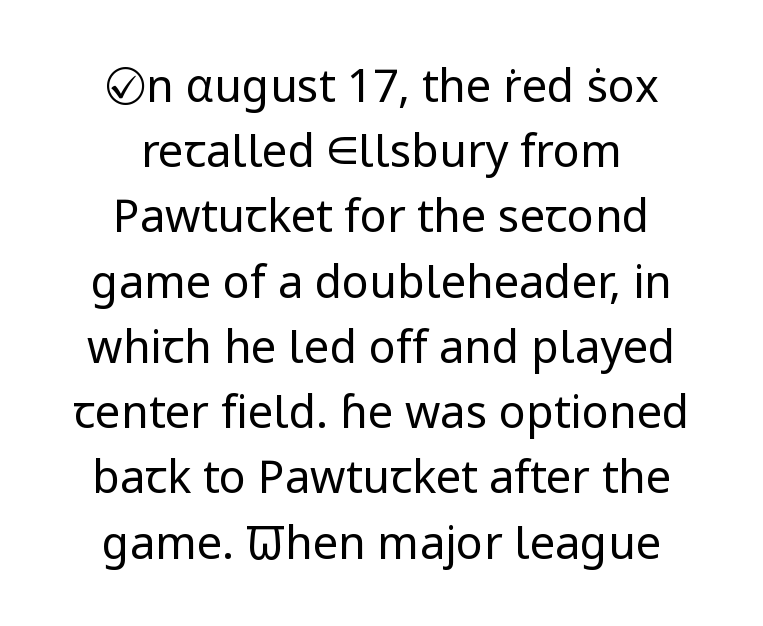
{"serif": "no", "italic": "no", "bold": "no", "weight": "regular", "width": "normal", "stroke_contrast": "low", "x_height": "medium", "monospaced": "no", "underline": "no", "align": "center", "line_spacing": "normal", "line_spacing_ratio": 1.45, "letter_spacing": "normal", "letter_spacing_em": 0.0, "glyph_px": 45}
